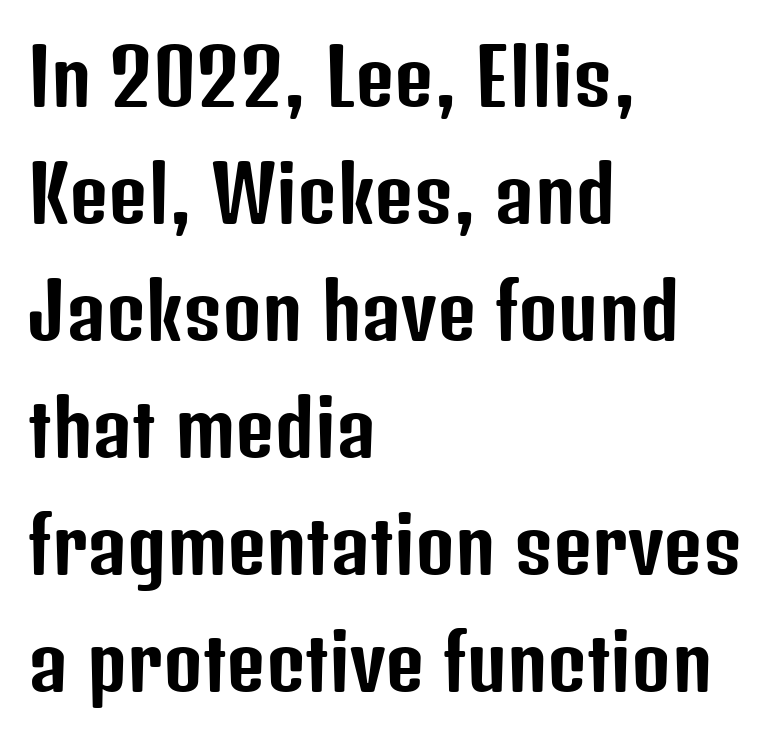
Q: Is the text italic (slanted)? A: No, it is upright.
Q: Is the typeface a serif or a sans-serif typeface? A: Sans-serif.
Q: Is the text underlined? A: No.
Q: How is the paragraph aligned? A: Left-aligned.
Q: Is the spacing between letters normal or unusually wide? A: Normal.
Q: Is the spacing between lines tight, normal or loose? A: Normal.
Q: Width (condensed, normal, or wide)? A: Condensed.
Q: Stroke contrast? A: Low.
Q: x-height? A: Medium.
Q: Monospaced? A: No.
